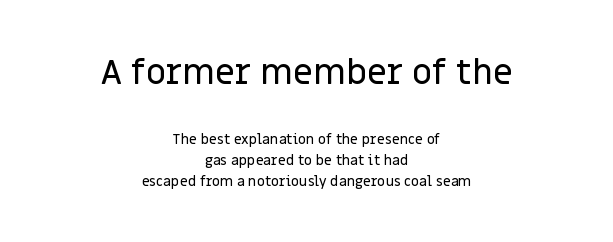
The image shows 35 px sans-serif type, upright; set centered, normal line spacing (1.5x), normal letter spacing, not underlined; the first (top) block is 2.5x larger; low stroke contrast and a large x-height.
